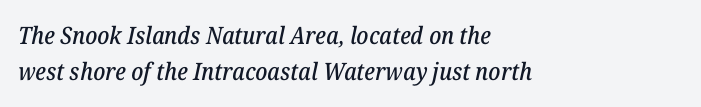
The image shows 24 px text type, italic (leaning right); set left-aligned, normal line spacing (1.52x), normal letter spacing, not underlined.
